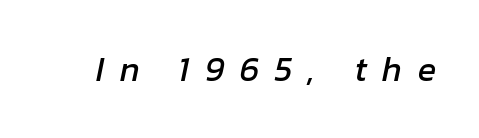
The type is letterspaced generously, with wide tracking. Rendered with sloped, italic letterforms. The string is rendered with underlining switched off. Think of a printed novel: that variable character pitch is what you see here.
